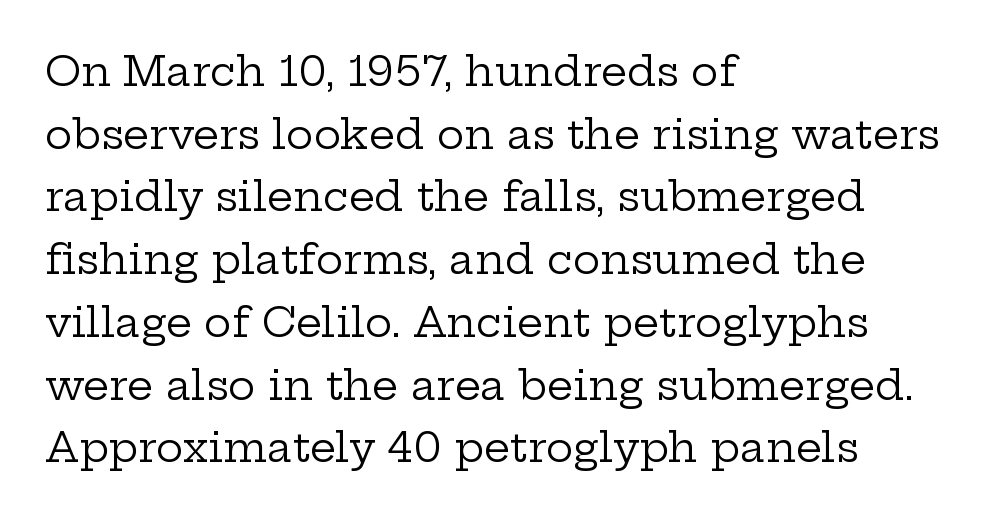
Q: Is the text bold? A: No.
Q: Is the text italic (slanted)? A: No, it is upright.
Q: Is the typeface a serif or a sans-serif typeface? A: Serif.
Q: Is the text underlined? A: No.
Q: How is the paragraph aligned? A: Left-aligned.
Q: Is the spacing between letters normal or unusually wide? A: Normal.
Q: Is the spacing between lines tight, normal or loose? A: Normal.
Q: Width (condensed, normal, or wide)? A: Wide.
Q: Stroke contrast? A: Low.
Q: x-height? A: Medium.
Q: Monospaced? A: No.
